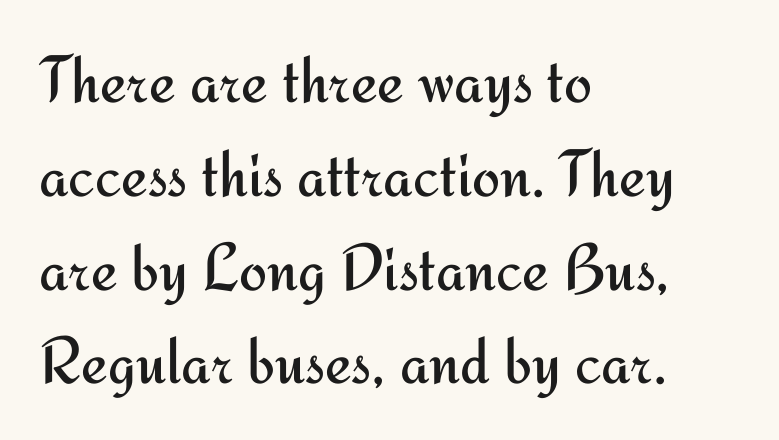
The image shows 67 px regular-weight sans-serif type, upright; set left-aligned, normal line spacing (1.4x), normal letter spacing, not underlined; medium stroke contrast and a small x-height.
